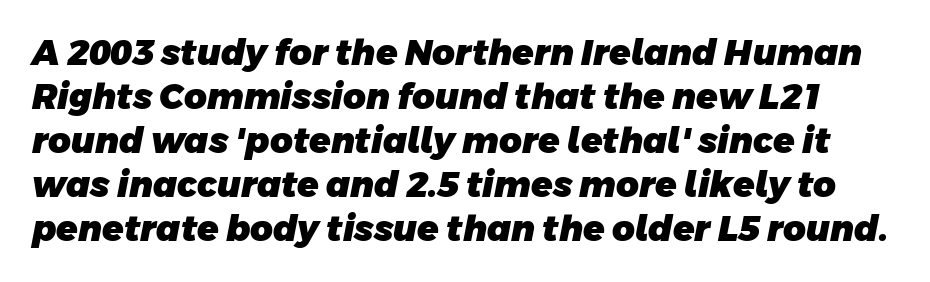
Summary of vertical rhythm: regular, with standard interline spacing. Just letters on the line, the space beneath them empty. Font category for this specimen: sans-serif. The passage shown is emphatically bold. Each letter keeps its own natural width here, so spacing adapts to shape. Tracking value appears to be zero — textbook default spacing.
